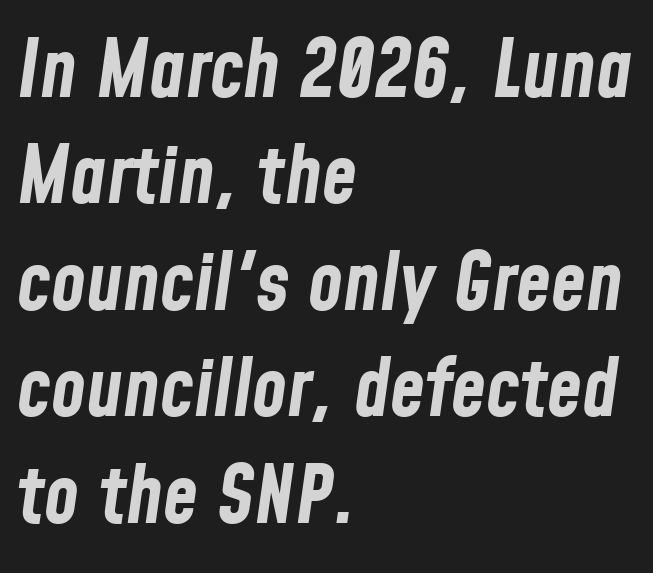
Line spacing here is normal. Observe the ordinary spacing: letters are neighbours, not strangers. The zone under the glyphs is completely vacant. Chunky letters — that's bold for sure. Is the type slanted? Yes — the strokes lean at a clear angle.
